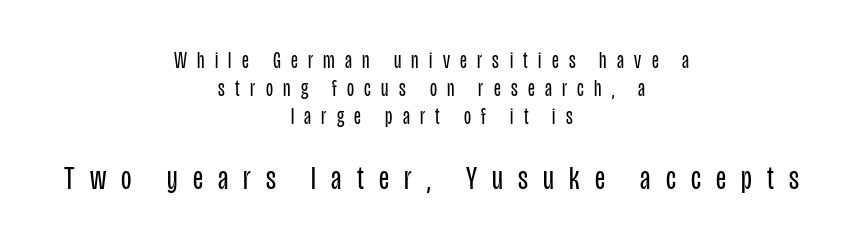
Compared with a typical body face, this is equally light or lighter still. Is this a fixed-width face? No — the glyphs have proportional, varying widths. Look at the tracking — it's clearly loosened, letters drifting apart. Words float on clear page, feet unadorned. Posture: straight, roman, zero tilt.
